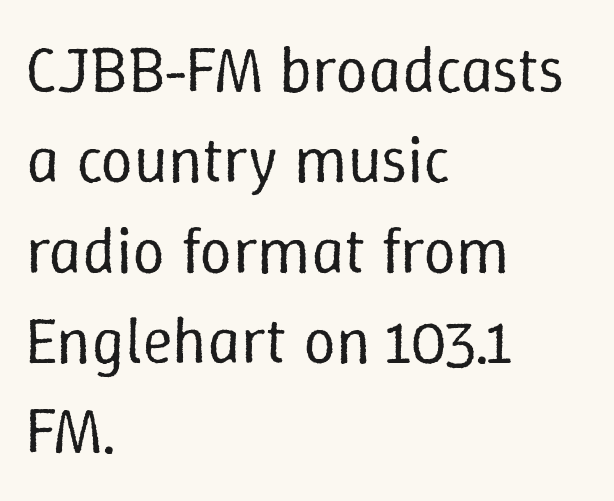
Q: Is the text bold? A: No.
Q: Is the text italic (slanted)? A: No, it is upright.
Q: Is the text underlined? A: No.
Q: How is the paragraph aligned? A: Left-aligned.
Q: Is the spacing between letters normal or unusually wide? A: Normal.
Q: Is the spacing between lines tight, normal or loose? A: Normal.
Q: Width (condensed, normal, or wide)? A: Normal.
Q: Stroke contrast? A: Low.
Q: x-height? A: Medium.
Q: Monospaced? A: No.
